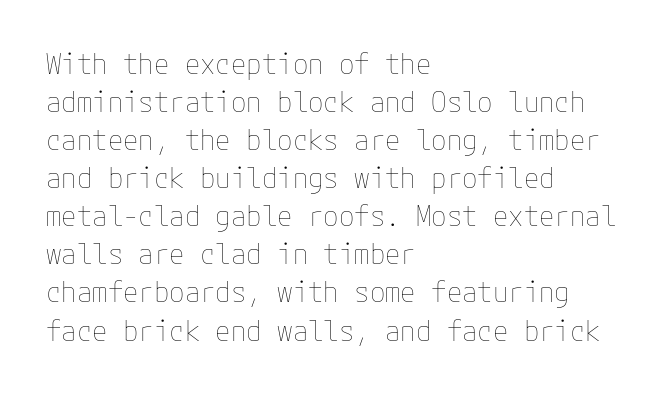
Q: Is the text bold? A: No.
Q: Is the text italic (slanted)? A: No, it is upright.
Q: Is the text underlined? A: No.
Q: How is the paragraph aligned? A: Left-aligned.
Q: Is the spacing between letters normal or unusually wide? A: Normal.
Q: Is the spacing between lines tight, normal or loose? A: Normal.
Q: Width (condensed, normal, or wide)? A: Normal.
Q: Stroke contrast? A: Low.
Q: x-height? A: Medium.
